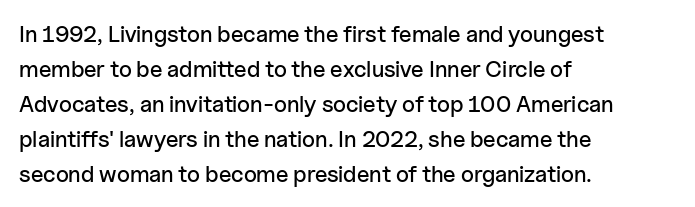
Q: Is the text italic (slanted)? A: No, it is upright.
Q: Is the text underlined? A: No.
Q: How is the paragraph aligned? A: Left-aligned.
Q: Is the spacing between letters normal or unusually wide? A: Normal.
Q: Is the spacing between lines tight, normal or loose? A: Normal.
